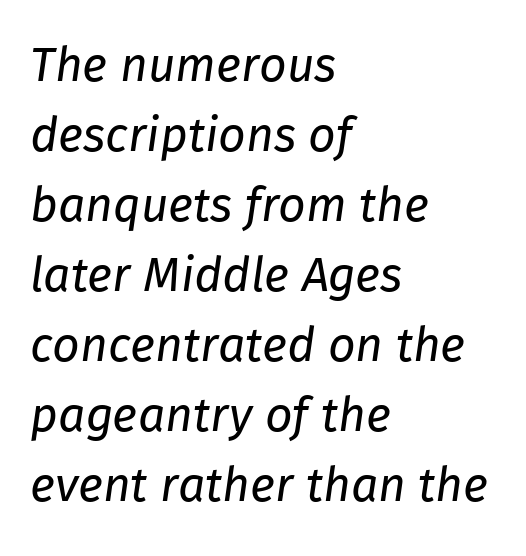
{"italic": "yes", "lean": "right", "slant_degrees": 8, "bold": "no", "weight": "regular", "width": "normal", "stroke_contrast": "low", "x_height": "medium", "monospaced": "no", "underline": "no", "align": "left", "line_spacing": "normal", "line_spacing_ratio": 1.46, "letter_spacing": "normal", "letter_spacing_em": 0.0, "glyph_px": 48}
